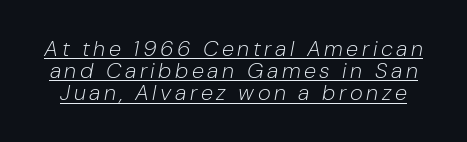
{"italic": "yes", "lean": "right", "slant_degrees": 10, "bold": "no", "underline": "yes", "line_spacing": "tight", "line_spacing_ratio": 1.01, "glyph_px": 22}
